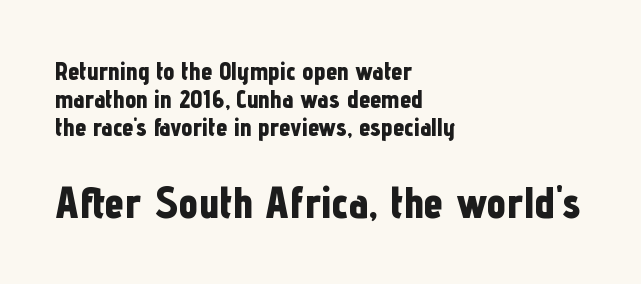
The image shows 44 px bold, condensed sans-serif type, upright; set left-aligned, tight line spacing (1.13x), normal letter spacing, not underlined; the second (bottom) block is 1.76x larger; low stroke contrast and a medium x-height.
